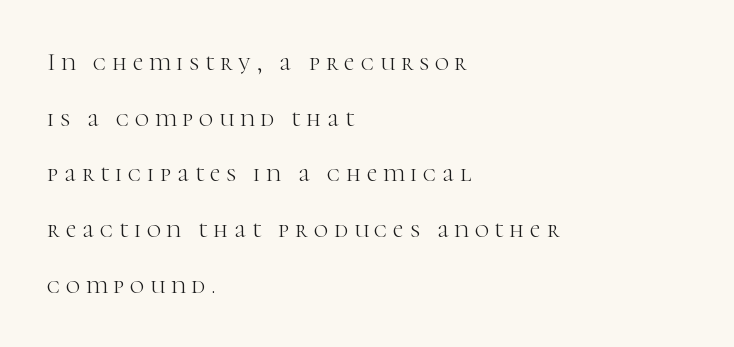
The image shows 24 px text type, upright; set left-aligned, loose line spacing (2.32x), unusually wide letter spacing (+0.25 em), not underlined.
